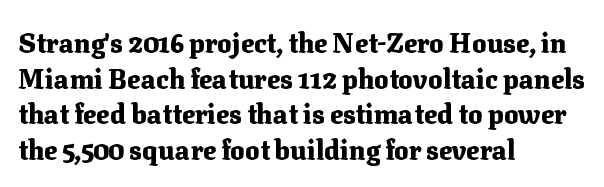
Q: Is the text bold? A: Yes.
Q: Is the text italic (slanted)? A: No, it is upright.
Q: Is the text underlined? A: No.
Q: How is the paragraph aligned? A: Left-aligned.
Q: Is the spacing between letters normal or unusually wide? A: Normal.
Q: Is the spacing between lines tight, normal or loose? A: Normal.
